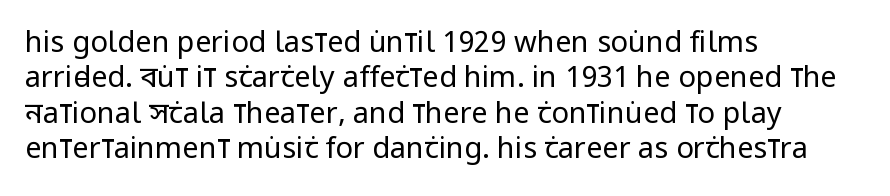
Q: Is the text bold? A: No.
Q: Is the text italic (slanted)? A: No, it is upright.
Q: Is the typeface a serif or a sans-serif typeface? A: Sans-serif.
Q: Is the text underlined? A: No.
Q: How is the paragraph aligned? A: Left-aligned.
Q: Is the spacing between letters normal or unusually wide? A: Normal.
Q: Width (condensed, normal, or wide)? A: Condensed.
Q: Stroke contrast? A: Low.
Q: x-height? A: Large.
Q: Monospaced? A: No.
